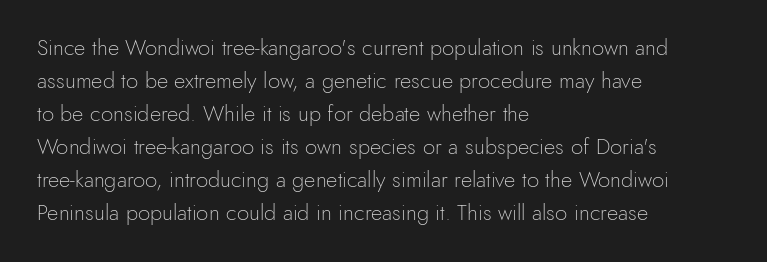
{"italic": "no", "bold": "no", "underline": "no", "align": "left", "line_spacing": "normal", "line_spacing_ratio": 1.5, "letter_spacing": "normal", "letter_spacing_em": 0.0, "glyph_px": 22}
